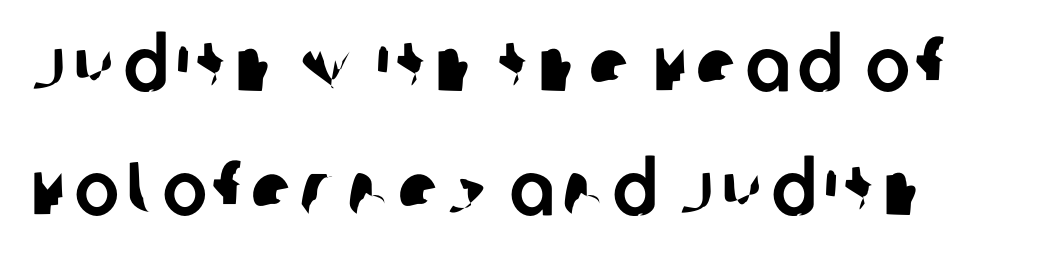
Q: Is the typeface a serif or a sans-serif typeface? A: Sans-serif.
Q: Is the text underlined? A: No.
Q: Is the spacing between lines tight, normal or loose? A: Normal.
Q: Width (condensed, normal, or wide)? A: Normal.
Q: Stroke contrast? A: Low.
Q: x-height? A: Large.
Q: Monospaced? A: No.
